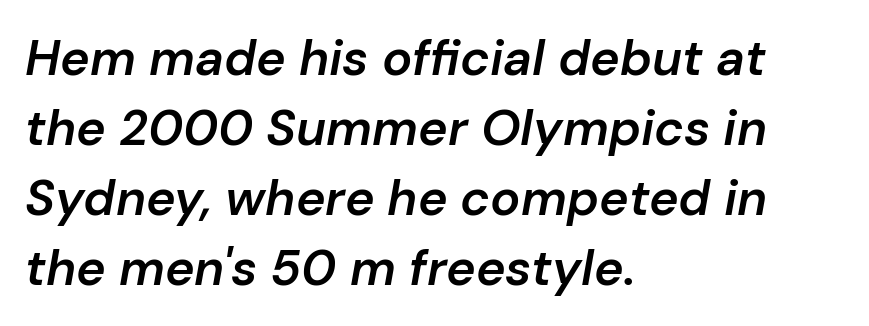
Q: Is the text bold? A: Semi-bold.
Q: Is the text italic (slanted)? A: Yes, it leans right by about 10 degrees.
Q: Is the text underlined? A: No.
Q: How is the paragraph aligned? A: Left-aligned.
Q: Is the spacing between letters normal or unusually wide? A: Normal.
Q: Is the spacing between lines tight, normal or loose? A: Normal.
Q: Width (condensed, normal, or wide)? A: Normal.
Q: Stroke contrast? A: Low.
Q: x-height? A: Medium.
Q: Monospaced? A: No.
